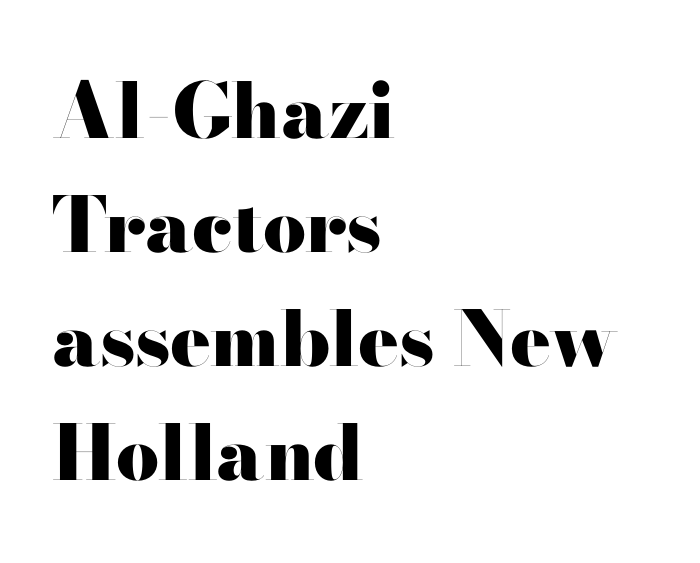
Q: Is the text bold? A: Yes.
Q: Is the text italic (slanted)? A: No, it is upright.
Q: Is the typeface a serif or a sans-serif typeface? A: Sans-serif.
Q: Is the text underlined? A: No.
Q: How is the paragraph aligned? A: Left-aligned.
Q: Is the spacing between letters normal or unusually wide? A: Normal.
Q: Is the spacing between lines tight, normal or loose? A: Normal.
Q: Width (condensed, normal, or wide)? A: Wide.
Q: Stroke contrast? A: High.
Q: x-height? A: Small.
Q: Monospaced? A: No.
